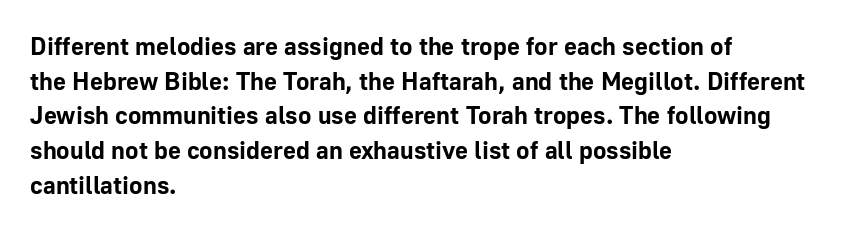
{"italic": "no", "bold": "yes", "underline": "no", "align": "left", "line_spacing": "normal", "line_spacing_ratio": 1.39, "letter_spacing": "normal", "letter_spacing_em": 0.0, "glyph_px": 25}
